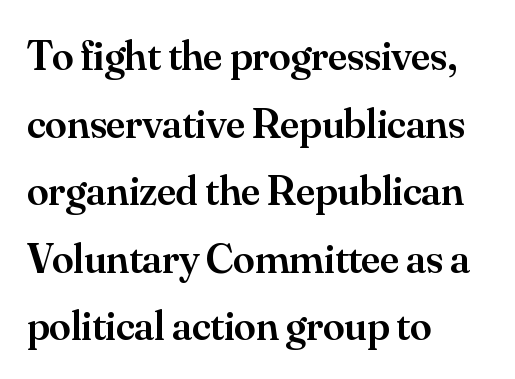
The image shows 43 px semibold serif type, upright; set left-aligned, normal line spacing (1.57x), normal letter spacing, not underlined; medium stroke contrast and a small x-height.
